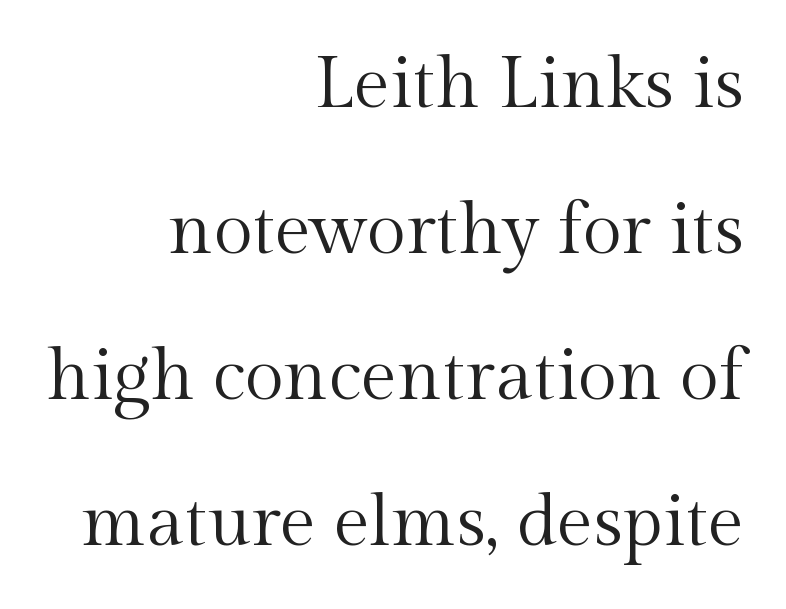
{"serif": "yes", "italic": "no", "bold": "no", "weight": "regular", "width": "normal", "x_height": "medium", "monospaced": "no", "underline": "no", "align": "right", "line_spacing": "loose", "line_spacing_ratio": 2.03, "letter_spacing": "normal", "letter_spacing_em": 0.0, "glyph_px": 72}
